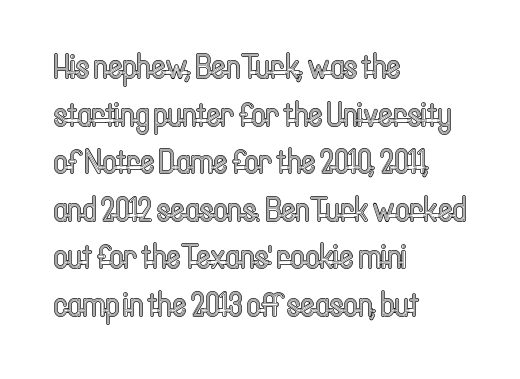
The image shows 34 px condensed type, upright; set left-aligned, normal line spacing (1.4x), normal letter spacing, not underlined; a medium x-height.
